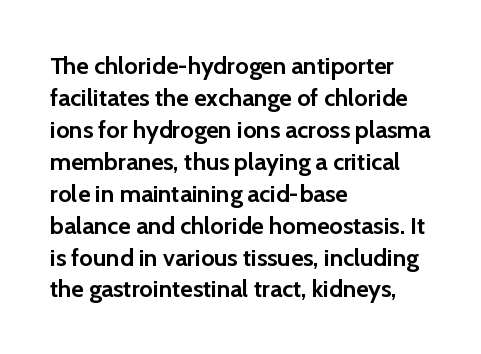
Q: Is the text bold? A: Yes.
Q: Is the text italic (slanted)? A: No, it is upright.
Q: Is the text underlined? A: No.
Q: How is the paragraph aligned? A: Left-aligned.
Q: Is the spacing between letters normal or unusually wide? A: Normal.
Q: Is the spacing between lines tight, normal or loose? A: Normal.
